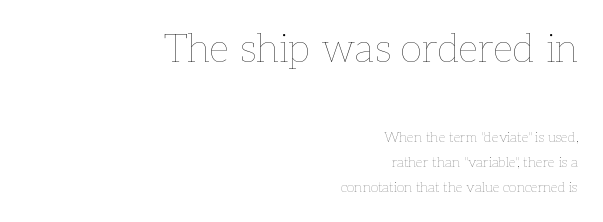
The image shows 40 px thin type, upright; set right-aligned, line spacing 1.79x, normal letter spacing, not underlined; the first (top) block is 2.86x larger; low stroke contrast and a medium x-height.
